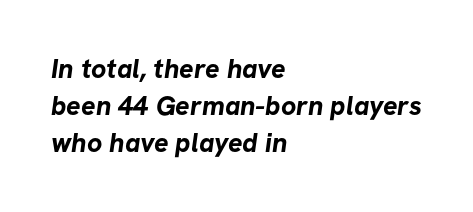
{"bold": "yes", "underline": "no", "align": "left", "line_spacing": "normal", "line_spacing_ratio": 1.37, "letter_spacing": "normal", "letter_spacing_em": 0.0, "glyph_px": 27}
